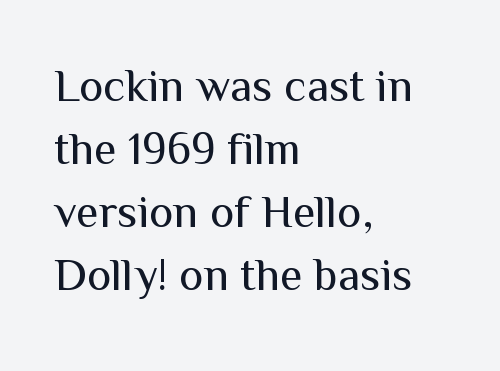
The image shows 46 px regular-weight sans-serif type, upright; set left-aligned, normal line spacing (1.37x), normal letter spacing, not underlined; medium stroke contrast and a medium x-height.
